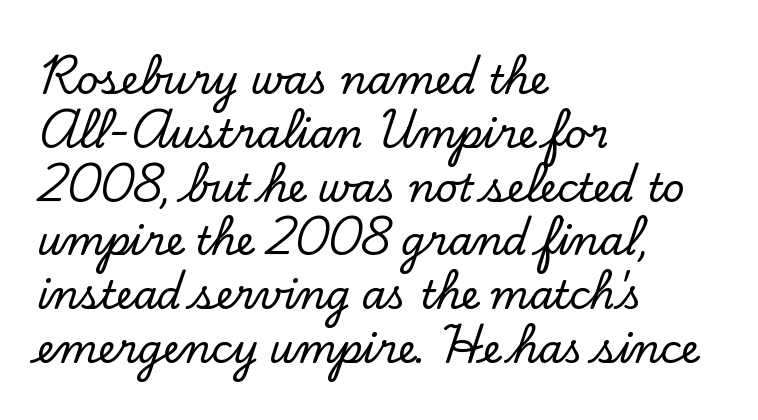
The image shows 39 px serif type; set left-aligned, normal line spacing (1.38x), normal letter spacing, not underlined; low stroke contrast and a small x-height.
